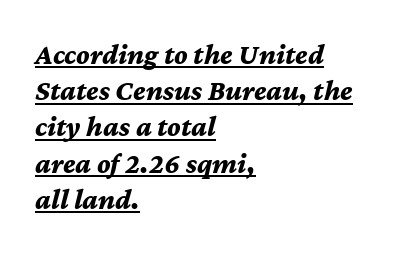
Q: Is the text bold? A: Yes.
Q: Is the text italic (slanted)? A: Yes, it leans right by about 12 degrees.
Q: Is the text underlined? A: Yes.
Q: How is the paragraph aligned? A: Left-aligned.
Q: Is the spacing between letters normal or unusually wide? A: Normal.
Q: Is the spacing between lines tight, normal or loose? A: Normal.
Q: Width (condensed, normal, or wide)? A: Normal.
Q: Stroke contrast? A: Medium.
Q: x-height? A: Medium.
Q: Monospaced? A: No.
